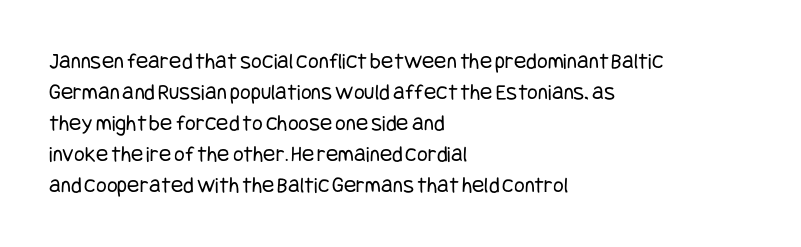
{"italic": "no", "bold": "no", "underline": "no", "align": "left", "line_spacing": "normal", "line_spacing_ratio": 1.35, "letter_spacing": "normal", "letter_spacing_em": 0.0, "glyph_px": 23}
